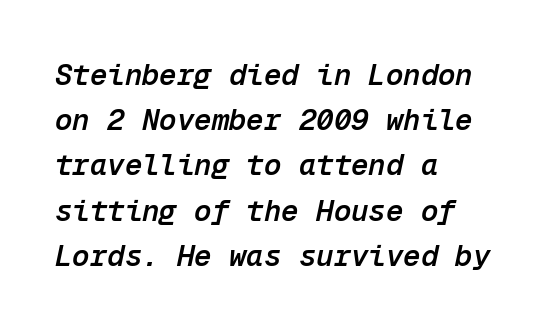
Leading: standard. Has an underline been added? It has not. Fixed-width glyphs throughout — classic coding-font behaviour. There's an unmistakable incline to the writing here. On the weight axis this lands at semibold, roughly 600. All the whitespace from short lines collects on the right.
